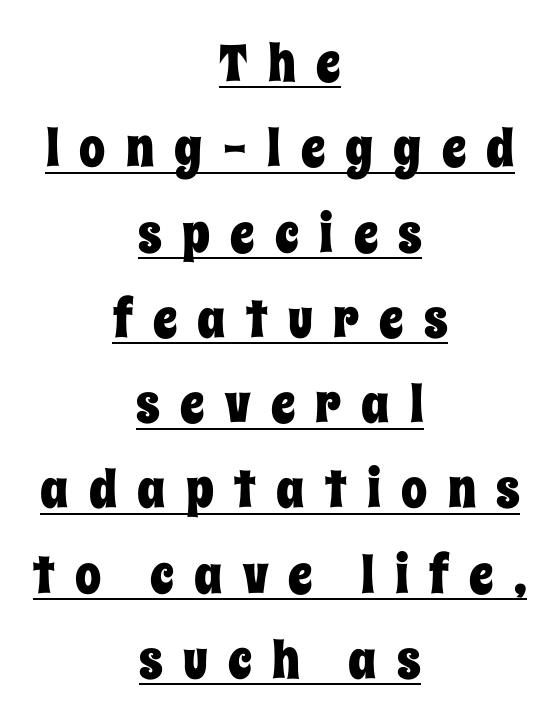
The image shows 52 px condensed type, upright; set centered, normal line spacing (1.64x), unusually wide letter spacing (+0.39 em), underlined; low stroke contrast and a large x-height.
